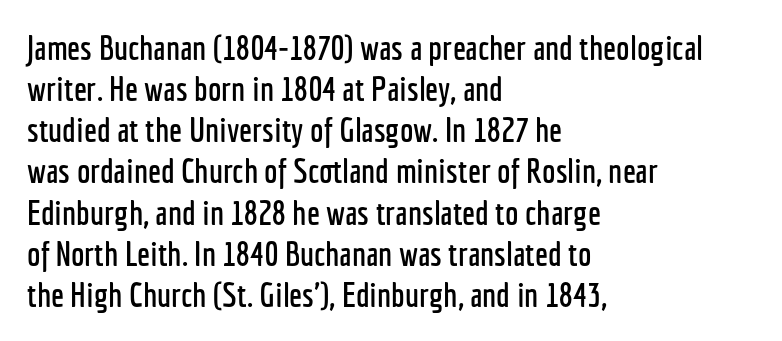
Q: Is the text italic (slanted)? A: No, it is upright.
Q: Is the typeface a serif or a sans-serif typeface? A: Sans-serif.
Q: Is the text underlined? A: No.
Q: How is the paragraph aligned? A: Left-aligned.
Q: Is the spacing between letters normal or unusually wide? A: Normal.
Q: Width (condensed, normal, or wide)? A: Condensed.
Q: Stroke contrast? A: Low.
Q: x-height? A: Medium.
Q: Monospaced? A: No.
